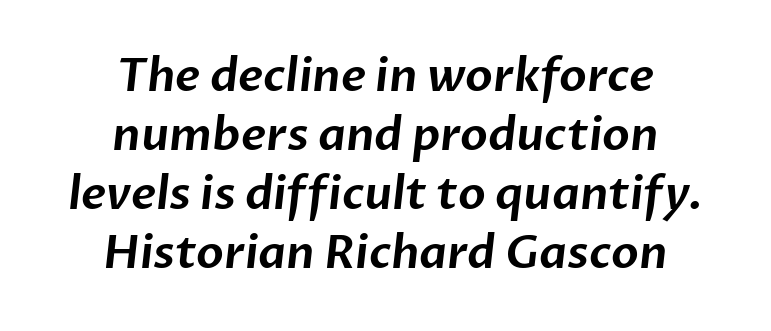
Underlining? Definitely not there. Compared with typical paragraphs, the rows here are spaced about the same. Character widths vary here, with narrow letters taking less room than wide ones. A typesetter would label this face a sans.
